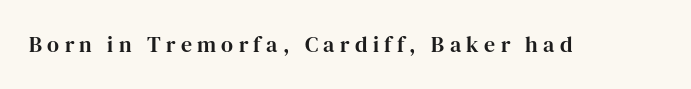
The gaps between neighbouring characters are conspicuously large. The baseline area is clear. Does the lettering tilt? It doesn't — this is upright.
